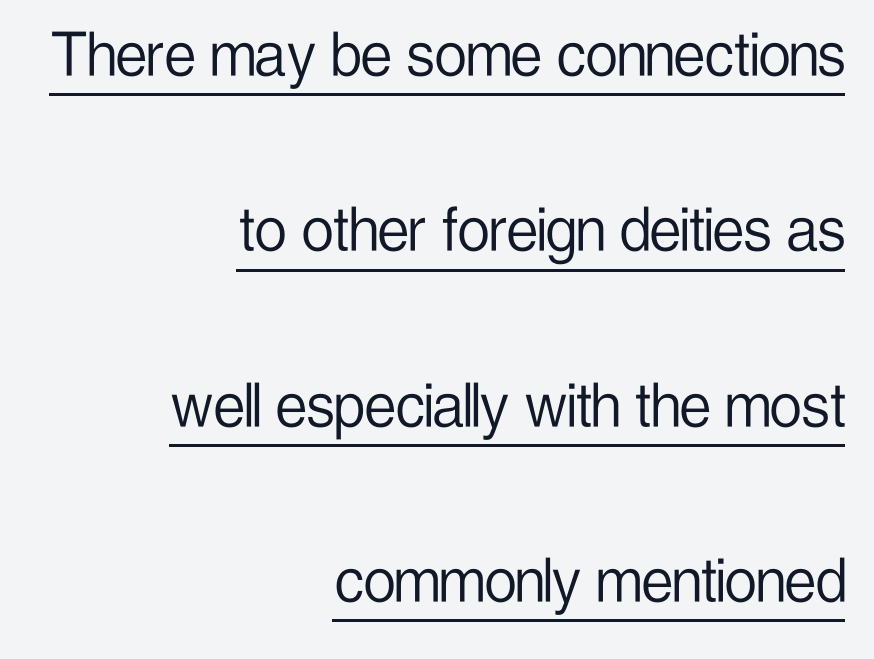
Q: Is the text bold? A: No.
Q: Is the text italic (slanted)? A: No, it is upright.
Q: Is the typeface a serif or a sans-serif typeface? A: Sans-serif.
Q: Is the text underlined? A: Yes.
Q: How is the paragraph aligned? A: Right-aligned.
Q: Is the spacing between letters normal or unusually wide? A: Normal.
Q: Is the spacing between lines tight, normal or loose? A: Loose.
Q: Width (condensed, normal, or wide)? A: Condensed.
Q: Stroke contrast? A: Low.
Q: x-height? A: Medium.
Q: Monospaced? A: No.
